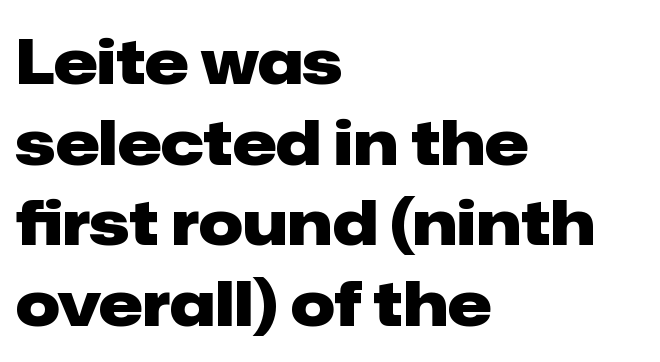
Q: Is the text bold? A: Yes.
Q: Is the text italic (slanted)? A: No, it is upright.
Q: Is the typeface a serif or a sans-serif typeface? A: Sans-serif.
Q: Is the text underlined? A: No.
Q: How is the paragraph aligned? A: Left-aligned.
Q: Is the spacing between letters normal or unusually wide? A: Normal.
Q: Is the spacing between lines tight, normal or loose? A: Normal.
Q: Width (condensed, normal, or wide)? A: Normal.
Q: Stroke contrast? A: Low.
Q: x-height? A: Medium.
Q: Monospaced? A: No.
